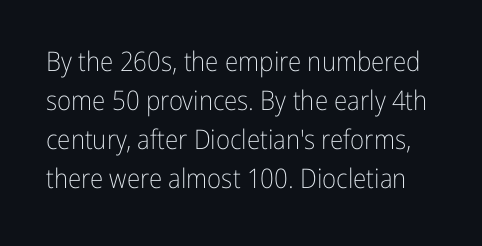
{"italic": "no", "bold": "no", "underline": "no", "line_spacing": "normal", "line_spacing_ratio": 1.44, "letter_spacing": "normal", "letter_spacing_em": 0.0, "glyph_px": 27}
